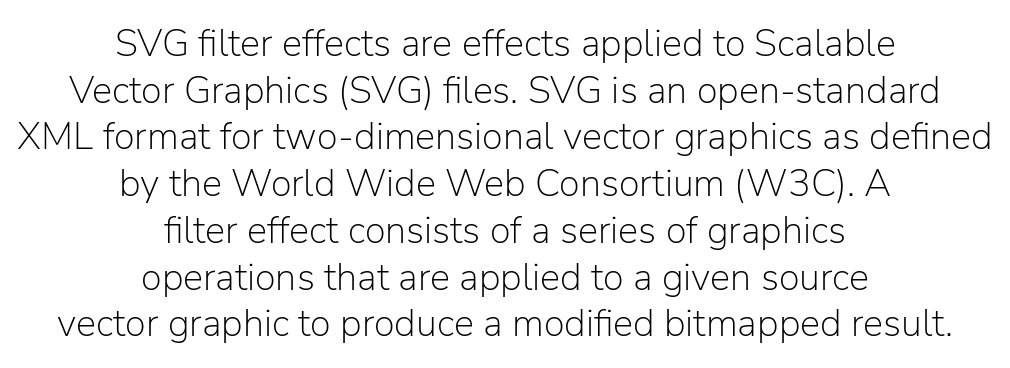
{"serif": "no", "italic": "no", "bold": "no", "weight": "light", "width": "normal", "stroke_contrast": "low", "x_height": "medium", "monospaced": "no", "underline": "no", "align": "center", "line_spacing_ratio": 1.23, "letter_spacing": "normal", "letter_spacing_em": 0.0, "glyph_px": 38}
